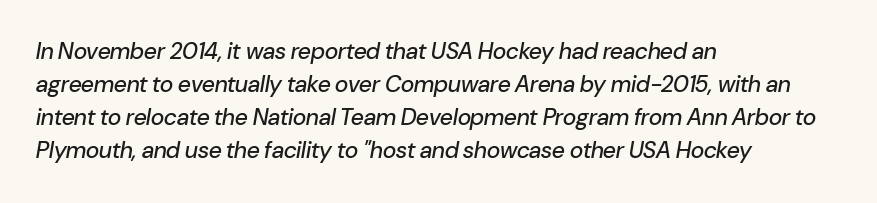
Reading down the block, your eye returns to a fixed left position each line. Each new line begins a customary step beneath the previous one. The font's italic variant was chosen for this text. The letters sit at their default tracking, neither squeezed nor spread. Check under the words: just untouched page.
